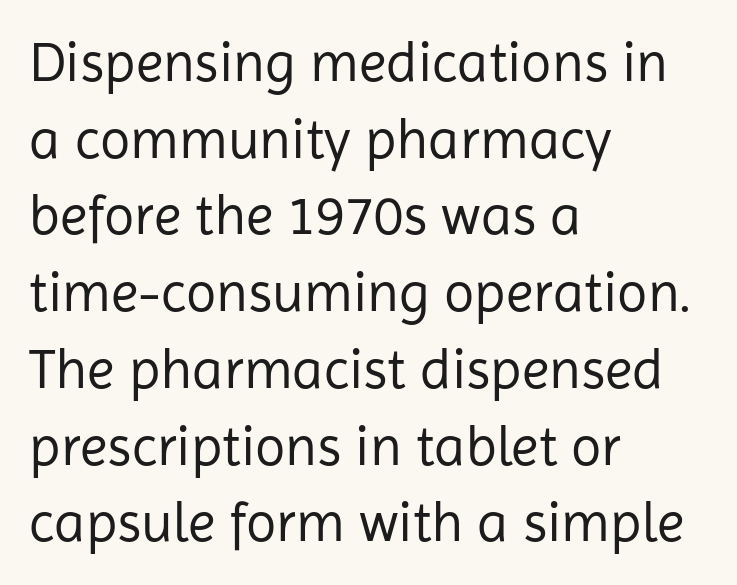
The image shows 56 px regular-weight sans-serif type, upright; set left-aligned, normal line spacing (1.37x), normal letter spacing, not underlined; low stroke contrast and a medium x-height.
